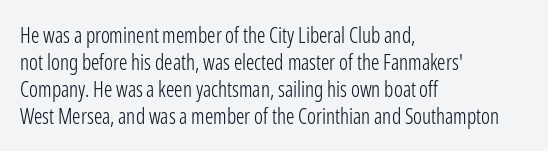
The image shows 21 px text type, upright; set left-aligned, normal line spacing (1.28x), normal letter spacing, not underlined.
